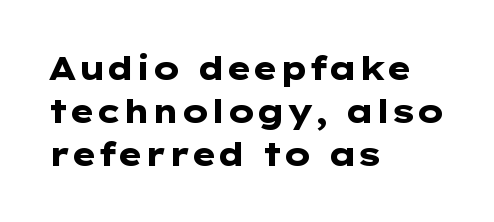
The image shows 32 px heavy, wide sans-serif type, upright; set left-aligned, normal line spacing (1.34x), normal letter spacing, not underlined; low stroke contrast and a medium x-height.
